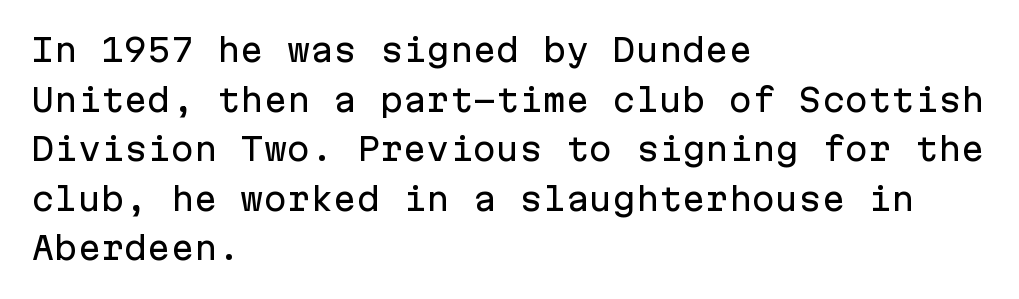
Spacing verdict: monospaced, one width for all characters. Rows of type keep a routine distance in the vertical direction. Leftover space on each line is placed entirely after the last word. This is roman type, the default non-slanted kind. Honestly, the letter spacing is just normal — you wouldn't notice it. Underline: absent.
